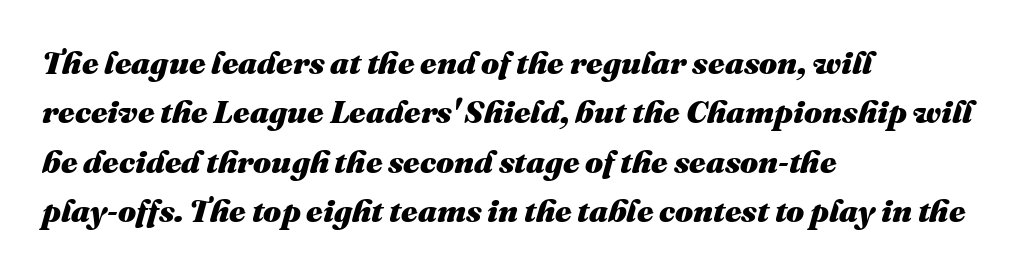
Q: Is the text bold? A: Yes.
Q: Is the text italic (slanted)? A: Yes, it leans right by about 16 degrees.
Q: Is the text underlined? A: No.
Q: How is the paragraph aligned? A: Left-aligned.
Q: Is the spacing between letters normal or unusually wide? A: Normal.
Q: Is the spacing between lines tight, normal or loose? A: Normal.
Q: Width (condensed, normal, or wide)? A: Normal.
Q: Stroke contrast? A: Medium.
Q: x-height? A: Medium.
Q: Monospaced? A: No.
